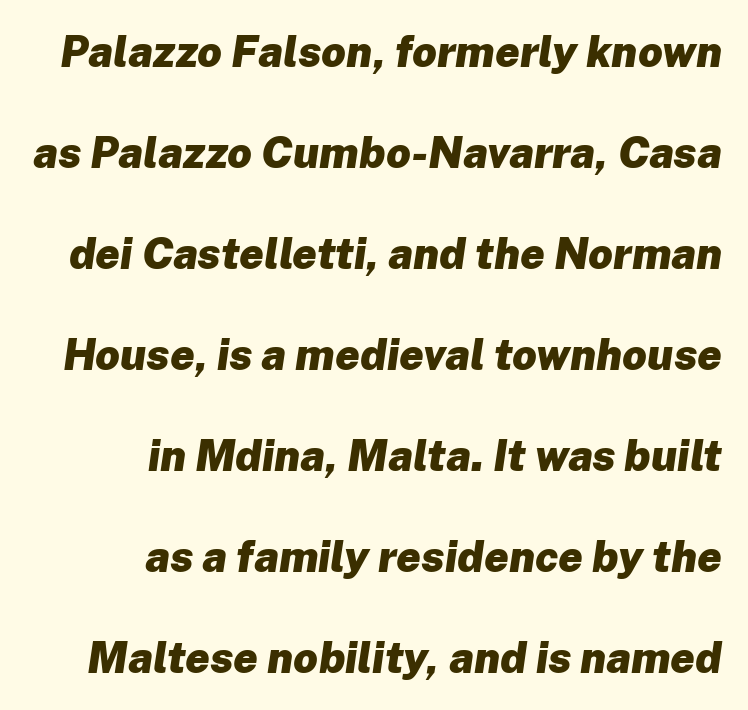
The image shows 43 px heavy type, italic (leaning right); set right-aligned, loose line spacing (2.35x), normal letter spacing, not underlined; low stroke contrast and a medium x-height.
